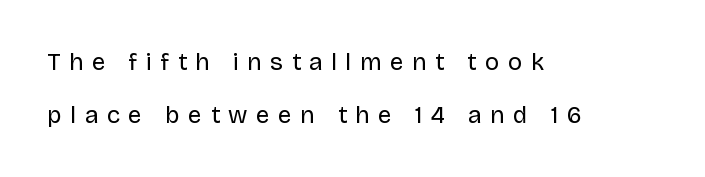
The image shows 24 px text type, upright; set left-aligned, loose line spacing (2.19x), unusually wide letter spacing (+0.36 em), not underlined.
